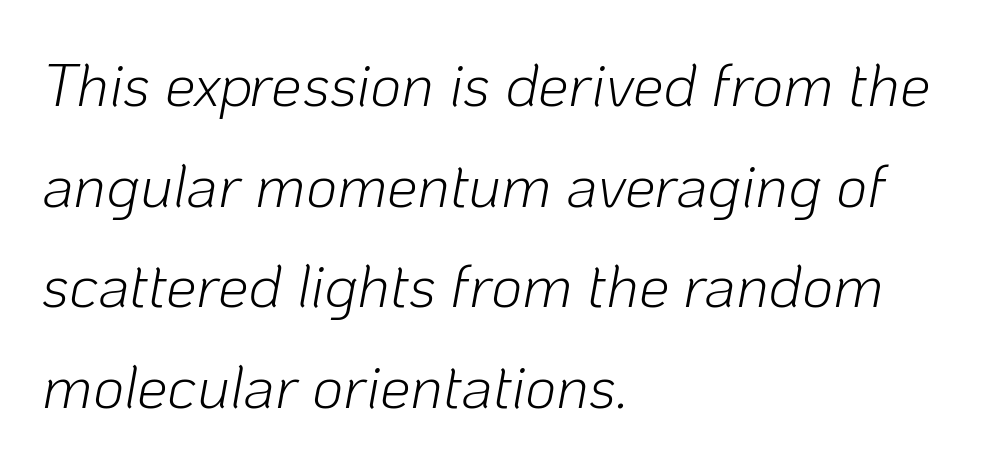
The image shows 61 px light type, italic (leaning right); set left-aligned, normal line spacing (1.65x), normal letter spacing, not underlined; low stroke contrast and a medium x-height.
